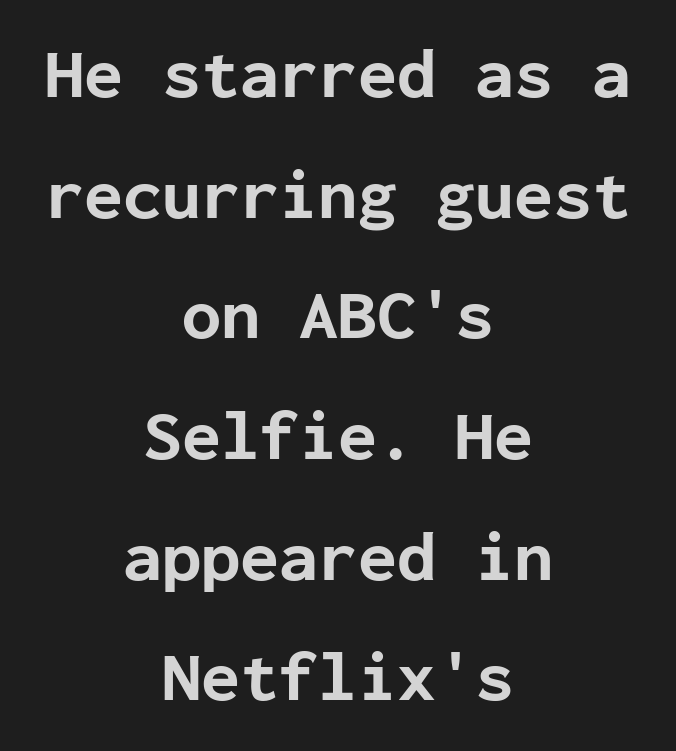
{"serif": "no", "italic": "no", "bold": "yes", "weight": "bold", "width": "normal", "stroke_contrast": "low", "x_height": "medium", "monospaced": "yes", "underline": "no", "align": "center", "line_spacing": "normal", "line_spacing_ratio": 1.7, "letter_spacing": "normal", "letter_spacing_em": 0.0, "glyph_px": 71}
